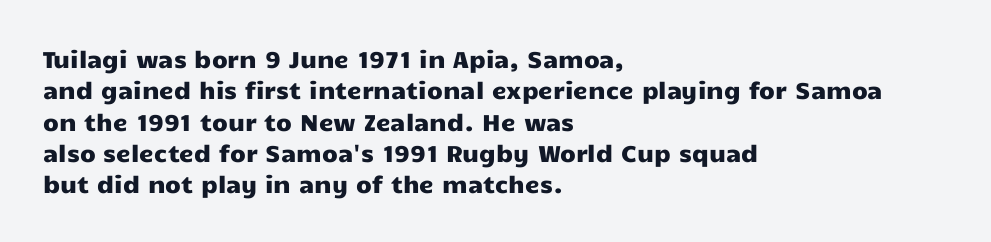
Q: Is the text italic (slanted)? A: No, it is upright.
Q: Is the text underlined? A: No.
Q: How is the paragraph aligned? A: Left-aligned.
Q: Is the spacing between letters normal or unusually wide? A: Normal.
Q: Is the spacing between lines tight, normal or loose? A: Normal.
